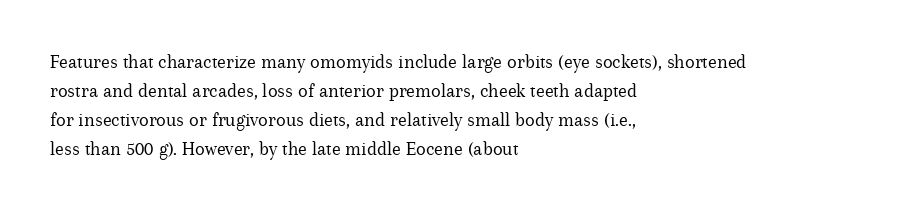
Beneath every word, the page is bare. Stems here are at most as thick as an everyday book face. When letters stand straight like this, we call the style roman or upright. This rendering leaves character spacing at its baseline value. The rendering uses a moderate line-height, typical for paragraphs.
